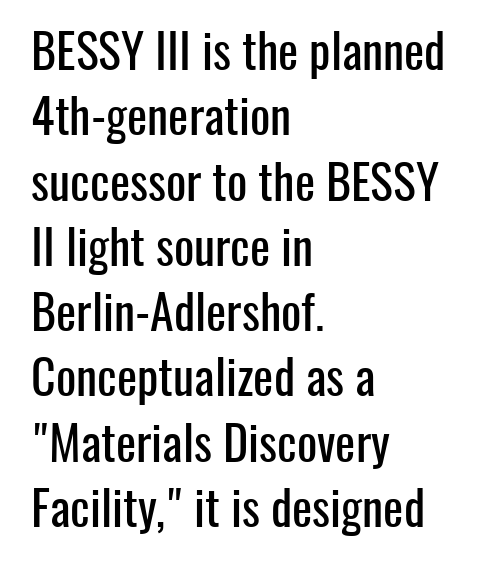
The face used here is a sans, in the tradition of grotesques and geometrics. The designer left line spacing at the default. These lines are set flush left with a ragged right edge. Default kerning and tracking; the words read as compact shapes.
